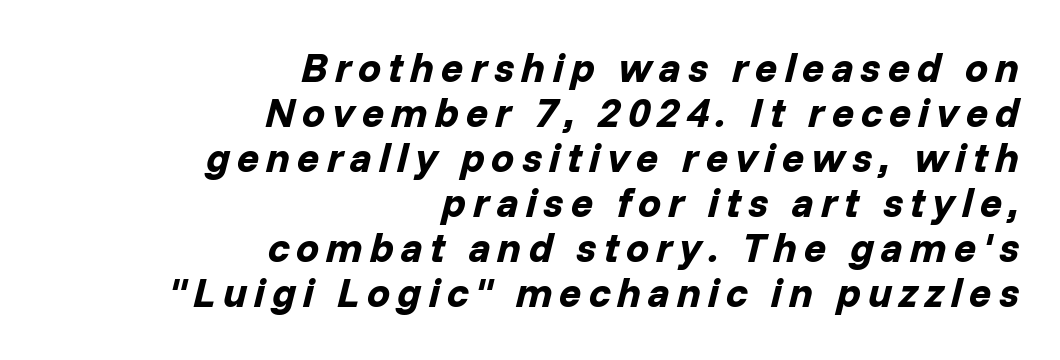
{"italic": "yes", "lean": "right", "slant_degrees": 14, "bold": "yes", "weight": "bold", "width": "normal", "stroke_contrast": "low", "x_height": "medium", "monospaced": "no", "underline": "no", "align": "right", "line_spacing": "tight", "line_spacing_ratio": 1.1, "glyph_px": 41}
